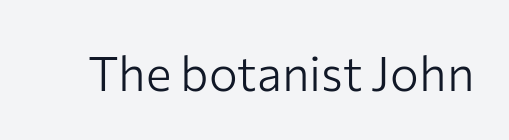
The image shows 48 px light sans-serif type, upright; set normal letter spacing, not underlined; low stroke contrast and a medium x-height.
